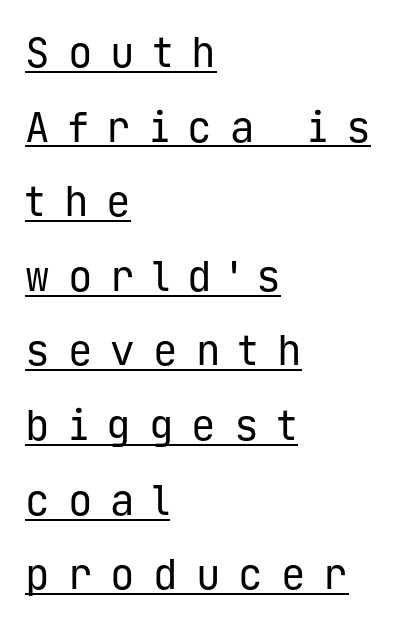
{"serif": "no", "italic": "no", "bold": "no", "weight": "regular", "width": "normal", "stroke_contrast": "low", "x_height": "medium", "monospaced": "yes", "underline": "yes", "align": "left", "line_spacing_ratio": 1.82, "letter_spacing": "wide", "letter_spacing_em": 0.44, "glyph_px": 41}
